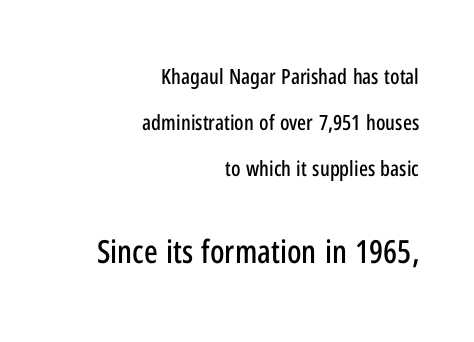
Q: Is the text italic (slanted)? A: No, it is upright.
Q: Is the typeface a serif or a sans-serif typeface? A: Sans-serif.
Q: Is the text underlined? A: No.
Q: How is the paragraph aligned? A: Right-aligned.
Q: Is the spacing between letters normal or unusually wide? A: Normal.
Q: Is the spacing between lines tight, normal or loose? A: Loose.
Q: Which block of text is set in a larger size, the first (top) or the second (bottom)? A: The second (bottom) one.
Q: Width (condensed, normal, or wide)? A: Condensed.
Q: Stroke contrast? A: Low.
Q: x-height? A: Medium.
Q: Monospaced? A: No.
